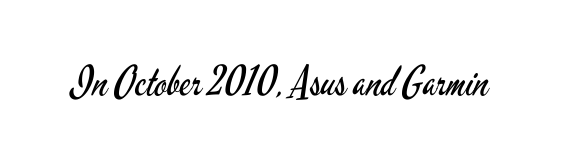
The image shows 41 px regular-weight, condensed sans-serif type; set normal letter spacing, not underlined; low stroke contrast and a small x-height.
